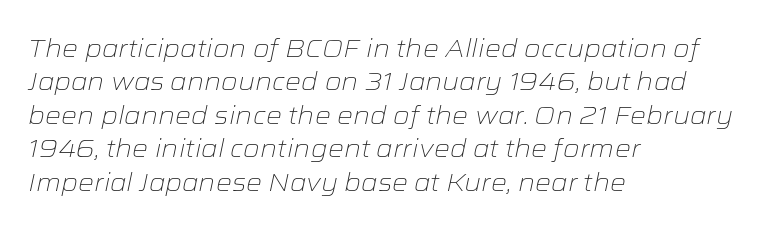
The image shows 25 px text type, italic (leaning right); set left-aligned, normal line spacing (1.34x), normal letter spacing, not underlined.
